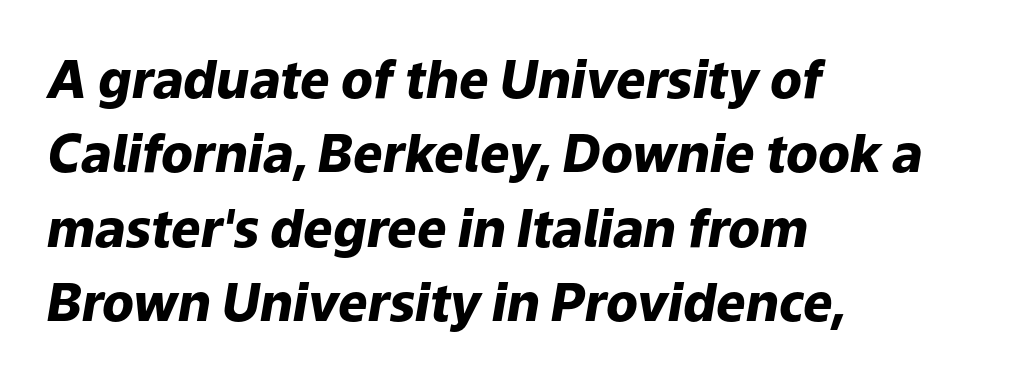
Q: Is the text bold? A: Yes.
Q: Is the text italic (slanted)? A: Yes, it leans right by about 9 degrees.
Q: Is the text underlined? A: No.
Q: How is the paragraph aligned? A: Left-aligned.
Q: Is the spacing between letters normal or unusually wide? A: Normal.
Q: Is the spacing between lines tight, normal or loose? A: Normal.
Q: Width (condensed, normal, or wide)? A: Normal.
Q: Stroke contrast? A: Low.
Q: x-height? A: Medium.
Q: Monospaced? A: No.
